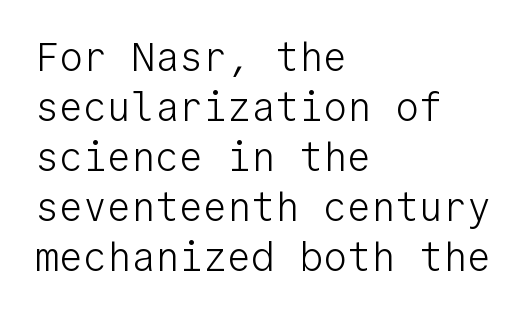
{"serif": "no", "italic": "no", "bold": "no", "weight": "light", "width": "normal", "stroke_contrast": "low", "x_height": "medium", "monospaced": "yes", "underline": "no", "align": "left", "line_spacing": "normal", "line_spacing_ratio": 1.25, "letter_spacing": "normal", "letter_spacing_em": 0.0, "glyph_px": 40}
